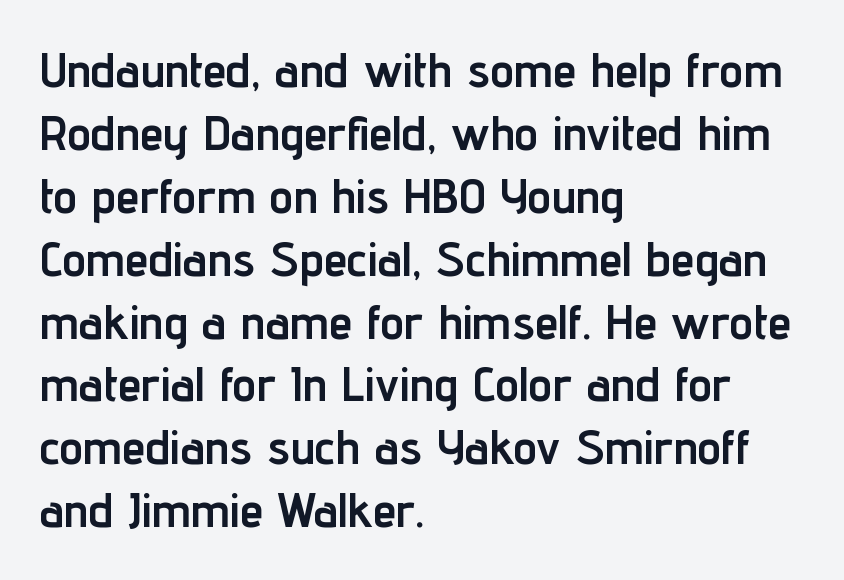
The image shows 48 px semibold, condensed sans-serif type, upright; set left-aligned, normal line spacing (1.31x), normal letter spacing, not underlined; low stroke contrast and a medium x-height.
